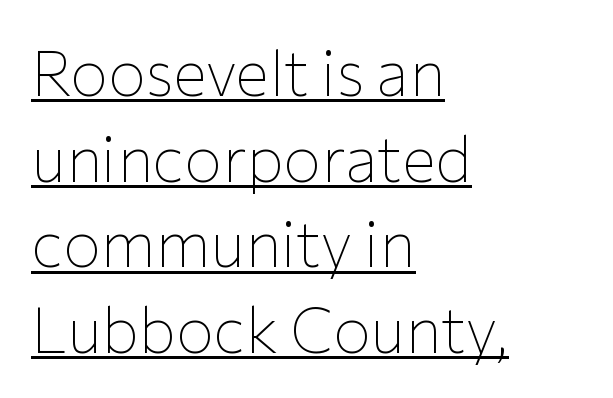
{"serif": "no", "italic": "no", "bold": "no", "weight": "thin", "width": "normal", "stroke_contrast": "low", "x_height": "medium", "monospaced": "no", "underline": "yes", "align": "left", "line_spacing": "normal", "line_spacing_ratio": 1.36, "letter_spacing": "normal", "letter_spacing_em": 0.0, "glyph_px": 63}
